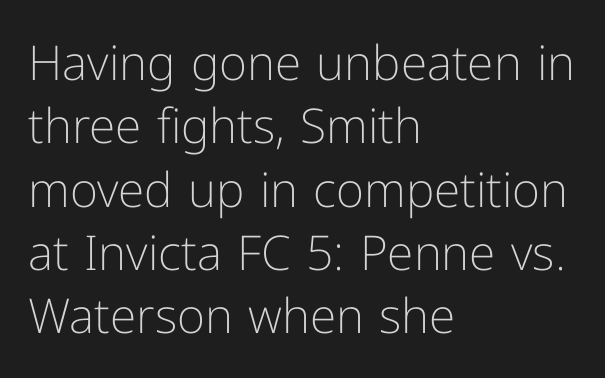
This sample has the flowing, uneven cadence of proportional lettering. Weight: regular or lighter. The string is rendered with underlining switched off. The tracking reads as untouched default to a designer's eye. A typesetter would label this face a sans. Notice how descenders clear the ascenders below comfortably — that's standard leading.
